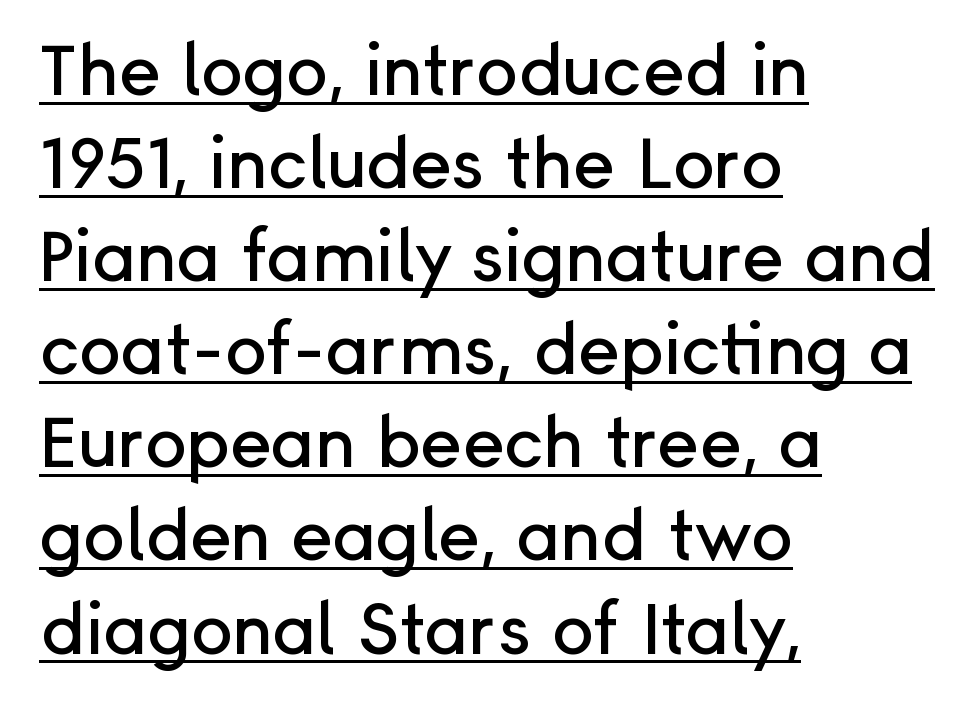
The image shows 70 px sans-serif type, upright; set left-aligned, normal line spacing (1.33x), normal letter spacing, underlined; low stroke contrast and a medium x-height.
